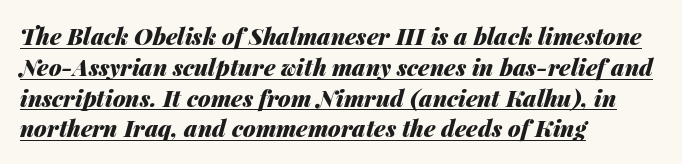
{"italic": "yes", "lean": "right", "slant_degrees": 14, "bold": "yes", "underline": "yes", "align": "left", "line_spacing": "normal", "line_spacing_ratio": 1.34, "letter_spacing": "normal", "letter_spacing_em": 0.0, "glyph_px": 23}
